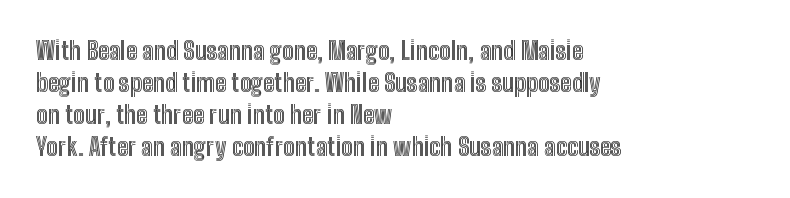
{"italic": "no", "underline": "no", "align": "left", "line_spacing": "normal", "line_spacing_ratio": 1.33, "letter_spacing": "normal", "letter_spacing_em": 0.0, "glyph_px": 24}
